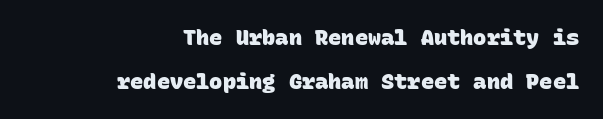
Strong, thick strokes mark this as bold type. How would I describe the line gaps? Wide and relaxed. Glyph-to-glyph distance matches everyday printed text. Every row of glyphs terminates at an identical x-position on the right. The space directly below the letters is spotless.
